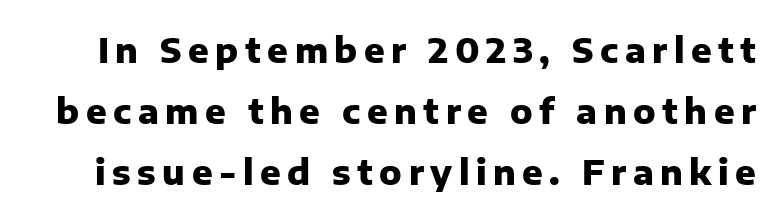
The image shows 34 px heavy sans-serif type, upright; set line spacing 1.8x, not underlined; low stroke contrast and a medium x-height.
